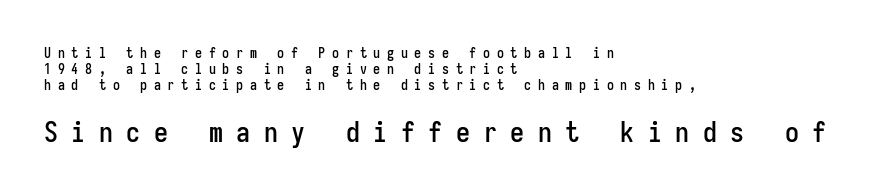
Q: Is the text italic (slanted)? A: No, it is upright.
Q: Is the typeface a serif or a sans-serif typeface? A: Sans-serif.
Q: Is the text underlined? A: No.
Q: How is the paragraph aligned? A: Left-aligned.
Q: Is the spacing between letters normal or unusually wide? A: Unusually wide.
Q: Is the spacing between lines tight, normal or loose? A: Tight.
Q: Which block of text is set in a larger size, the first (top) or the second (bottom)? A: The second (bottom) one.
Q: Width (condensed, normal, or wide)? A: Condensed.
Q: Stroke contrast? A: Low.
Q: x-height? A: Medium.
Q: Monospaced? A: Yes.
